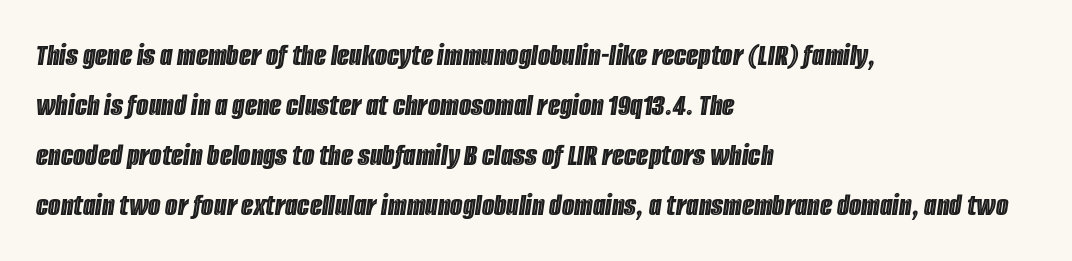
The image shows 32 px condensed type, italic (leaning right); set left-aligned, normal line spacing (1.56x), normal letter spacing, not underlined; a large x-height.
